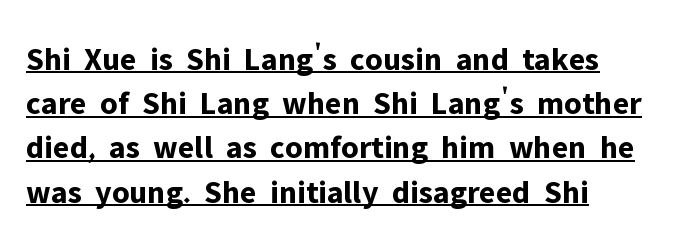
Q: Is the text bold? A: Yes.
Q: Is the text italic (slanted)? A: No, it is upright.
Q: Is the typeface a serif or a sans-serif typeface? A: Sans-serif.
Q: Is the text underlined? A: Yes.
Q: Is the spacing between letters normal or unusually wide? A: Normal.
Q: Is the spacing between lines tight, normal or loose? A: Normal.
Q: Width (condensed, normal, or wide)? A: Normal.
Q: Stroke contrast? A: Low.
Q: x-height? A: Medium.
Q: Monospaced? A: No.
